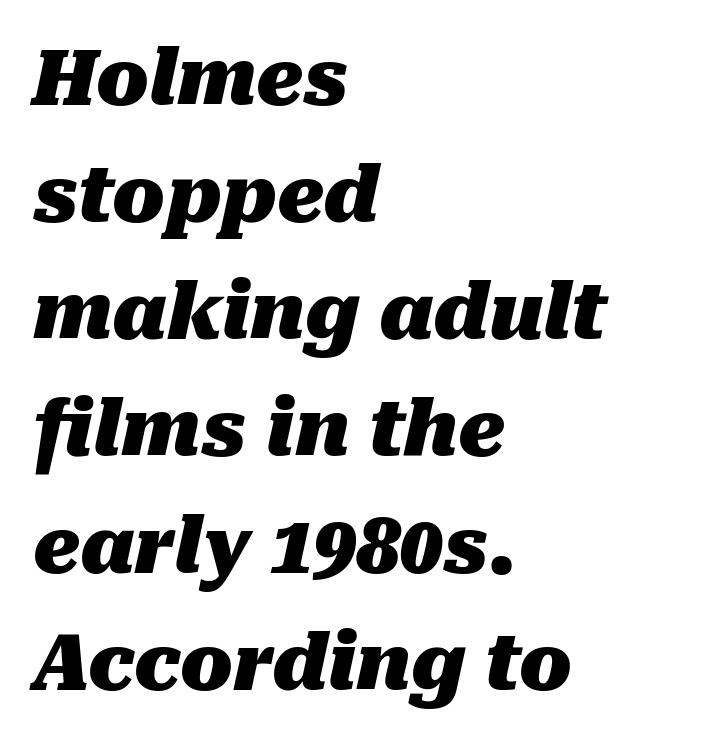
Q: Is the text bold? A: Yes.
Q: Is the text italic (slanted)? A: Yes, it leans right by about 10 degrees.
Q: Is the text underlined? A: No.
Q: How is the paragraph aligned? A: Left-aligned.
Q: Is the spacing between letters normal or unusually wide? A: Normal.
Q: Is the spacing between lines tight, normal or loose? A: Normal.
Q: Width (condensed, normal, or wide)? A: Normal.
Q: Stroke contrast? A: Medium.
Q: x-height? A: Medium.
Q: Monospaced? A: No.
